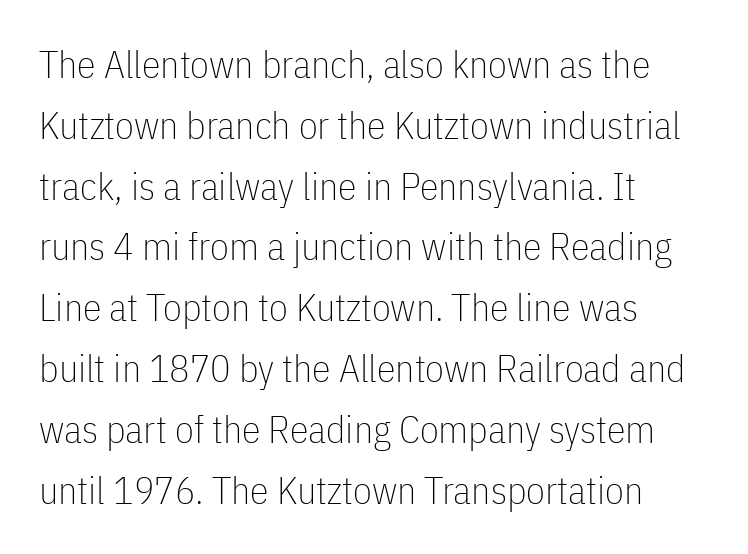
{"serif": "no", "italic": "no", "bold": "no", "weight": "thin", "width": "condensed", "stroke_contrast": "low", "x_height": "medium", "monospaced": "no", "underline": "no", "align": "left", "line_spacing": "normal", "line_spacing_ratio": 1.6, "letter_spacing": "normal", "letter_spacing_em": 0.0, "glyph_px": 38}
